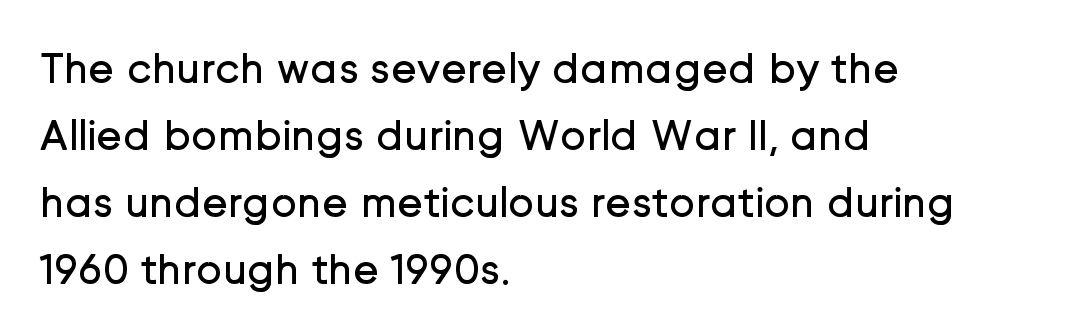
Successive baselines arrive at the customary interval. Nothing heavy about these letters — not bold at all. The rag falls on the right side of this text block. Are there feet on the stems? There aren't — it's a sans. This sample has the flowing, uneven cadence of proportional lettering.
